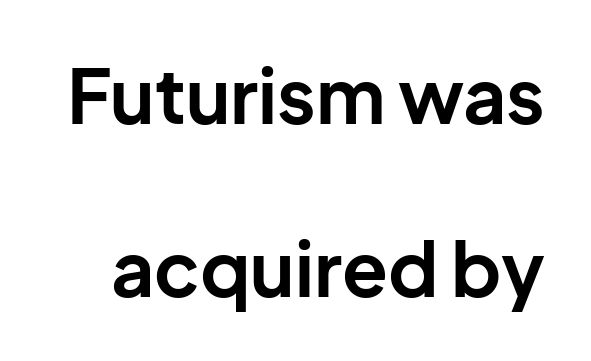
{"serif": "no", "italic": "no", "bold": "yes", "weight": "bold", "width": "normal", "stroke_contrast": "low", "x_height": "medium", "monospaced": "no", "underline": "no", "line_spacing": "loose", "line_spacing_ratio": 2.31, "letter_spacing": "normal", "letter_spacing_em": 0.0, "glyph_px": 75}
